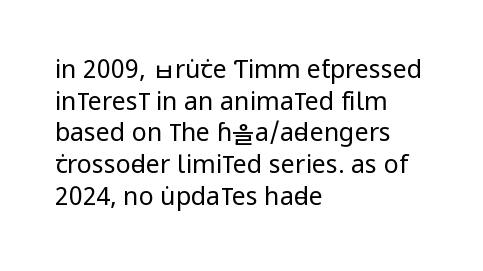
The characters are drawn with everyday or finer stroke widths. The string is rendered with underlining switched off. Leading matches the norm, producing a regular column. This sample uses plain, unmodified letter spacing.
